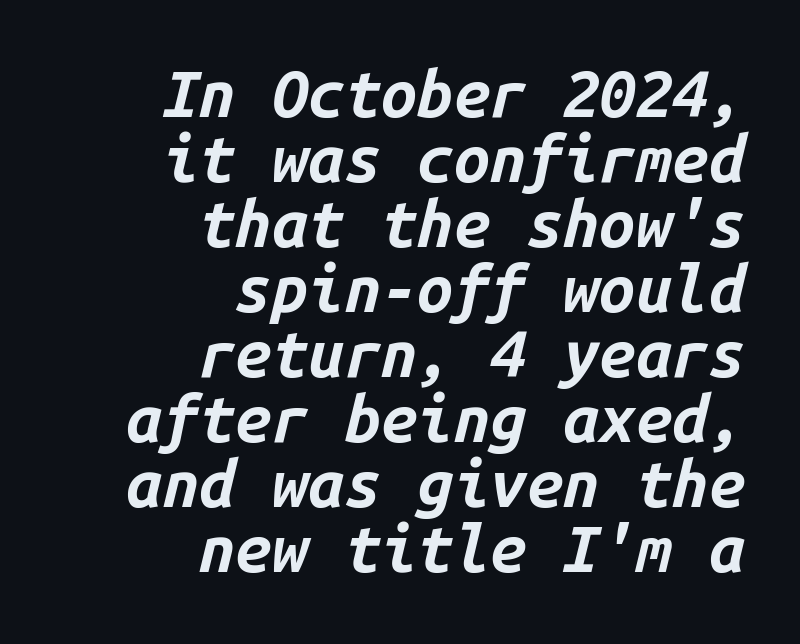
The type is set solid horizontally, with unmodified tracking. The text carries the slant typical of an italic or oblique font. The passage shown is not underscored anywhere. Its strokes are broad and dark, the hallmark of bold type.
